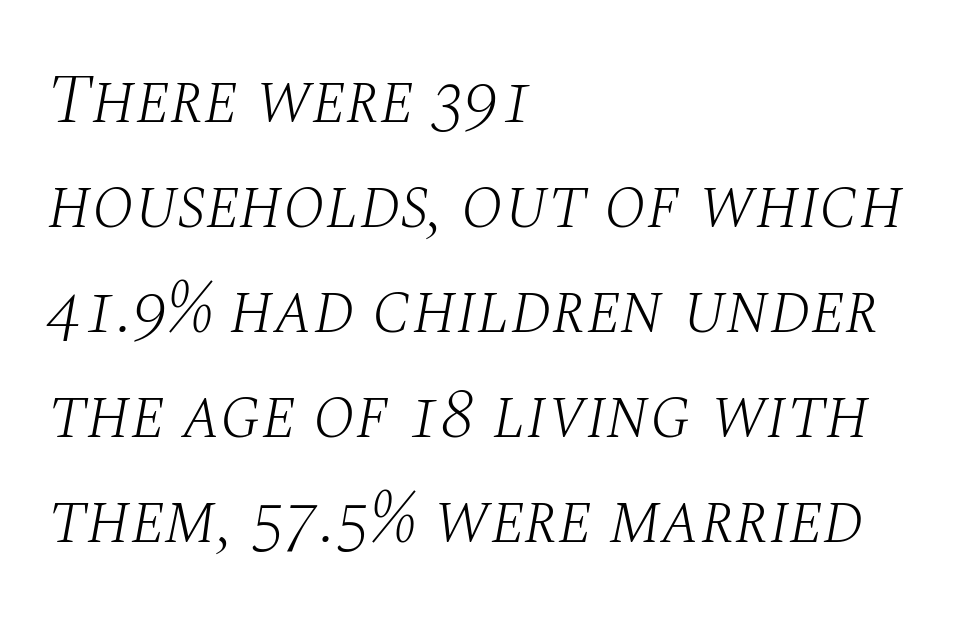
{"serif": "yes", "italic": "yes", "lean": "right", "slant_degrees": 10, "bold": "no", "weight": "light", "width": "normal", "stroke_contrast": "medium", "x_height": "large", "monospaced": "no", "underline": "no", "align": "left", "line_spacing": "normal", "line_spacing_ratio": 1.52, "letter_spacing": "normal", "letter_spacing_em": 0.0, "glyph_px": 69}
